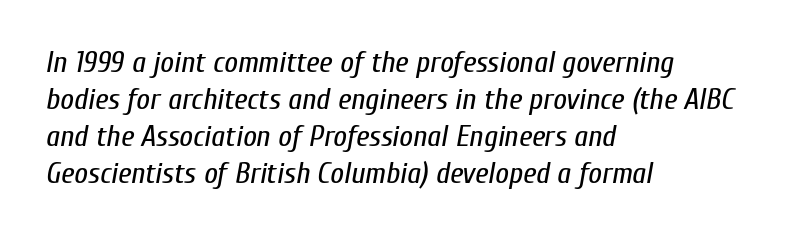
Q: Is the text bold? A: No.
Q: Is the text italic (slanted)? A: Yes, it leans right by about 10 degrees.
Q: Is the text underlined? A: No.
Q: How is the paragraph aligned? A: Left-aligned.
Q: Is the spacing between letters normal or unusually wide? A: Normal.
Q: Width (condensed, normal, or wide)? A: Condensed.
Q: Stroke contrast? A: Low.
Q: x-height? A: Medium.
Q: Monospaced? A: No.
